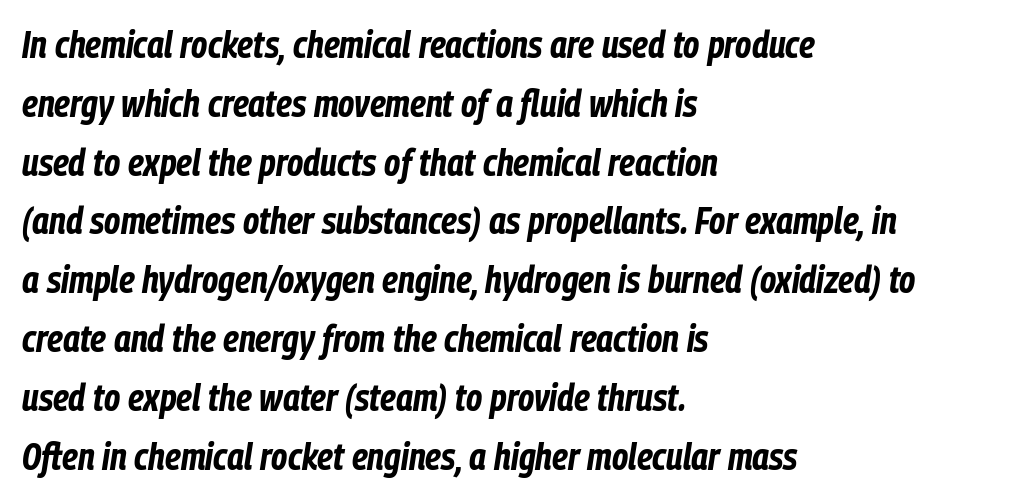
Q: Is the text bold? A: Yes.
Q: Is the text italic (slanted)? A: Yes, it leans right by about 9 degrees.
Q: Is the text underlined? A: No.
Q: How is the paragraph aligned? A: Left-aligned.
Q: Is the spacing between letters normal or unusually wide? A: Normal.
Q: Is the spacing between lines tight, normal or loose? A: Normal.
Q: Width (condensed, normal, or wide)? A: Condensed.
Q: Stroke contrast? A: Low.
Q: x-height? A: Medium.
Q: Monospaced? A: No.
